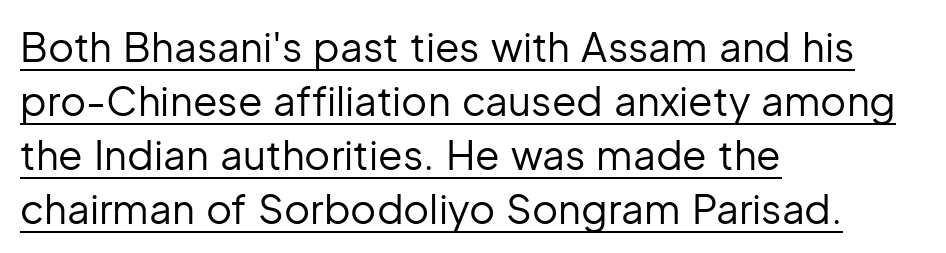
Q: Is the text bold? A: No.
Q: Is the text italic (slanted)? A: No, it is upright.
Q: Is the typeface a serif or a sans-serif typeface? A: Sans-serif.
Q: Is the text underlined? A: Yes.
Q: How is the paragraph aligned? A: Left-aligned.
Q: Is the spacing between letters normal or unusually wide? A: Normal.
Q: Is the spacing between lines tight, normal or loose? A: Normal.
Q: Width (condensed, normal, or wide)? A: Normal.
Q: Stroke contrast? A: Low.
Q: x-height? A: Medium.
Q: Monospaced? A: No.
